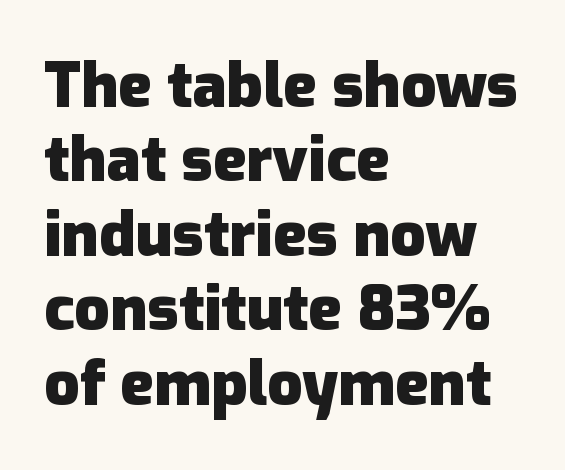
These lines are set flush left with a ragged right edge. Is there any slant? The stems are plumb. Emphasis by weight is at full strength: bold. Compared with typical body copy, the letter spacing here is the same. Do the characters align in a grid? No, the font is proportional. Examine the stroke ends and you'll find no serifs.
